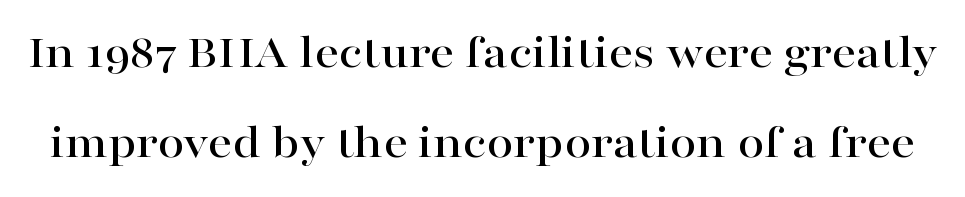
The image shows 48 px wide serif type, upright; set line spacing 1.87x, normal letter spacing, not underlined; high stroke contrast and a medium x-height.
